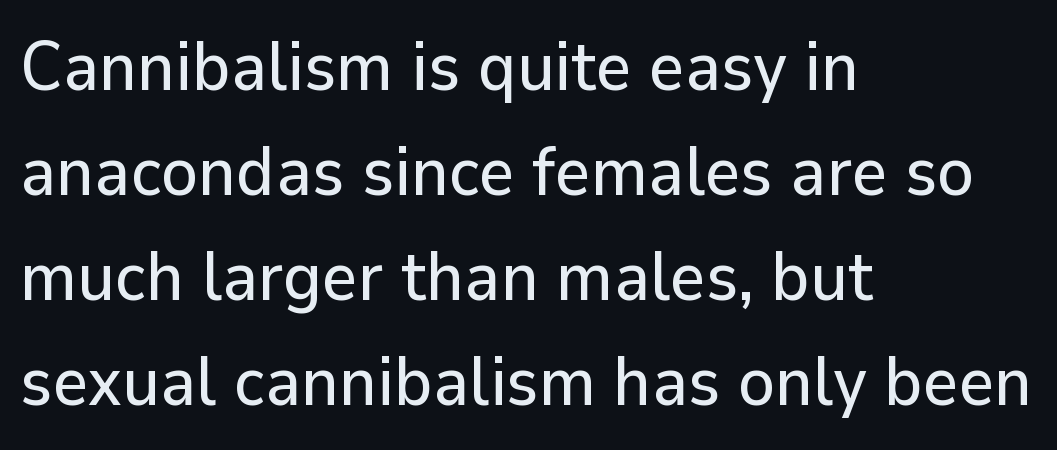
Q: Is the text italic (slanted)? A: No, it is upright.
Q: Is the typeface a serif or a sans-serif typeface? A: Sans-serif.
Q: Is the text underlined? A: No.
Q: How is the paragraph aligned? A: Left-aligned.
Q: Is the spacing between letters normal or unusually wide? A: Normal.
Q: Is the spacing between lines tight, normal or loose? A: Normal.
Q: Width (condensed, normal, or wide)? A: Normal.
Q: Stroke contrast? A: Low.
Q: x-height? A: Medium.
Q: Monospaced? A: No.
